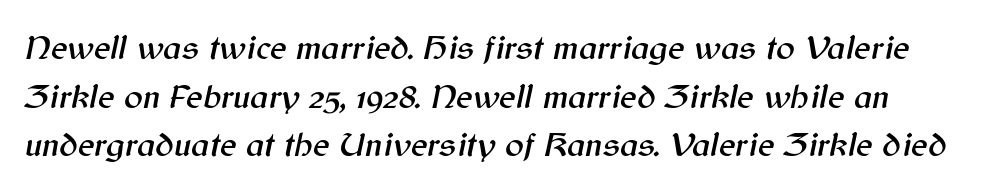
The image shows 35 px text type, italic (leaning right); set normal line spacing (1.39x), normal letter spacing, not underlined; medium stroke contrast and a medium x-height.
